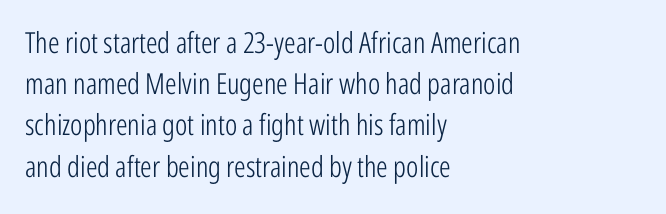
The image shows 29 px light, condensed sans-serif type, upright; set left-aligned, normal line spacing (1.42x), normal letter spacing, not underlined; low stroke contrast and a medium x-height.
